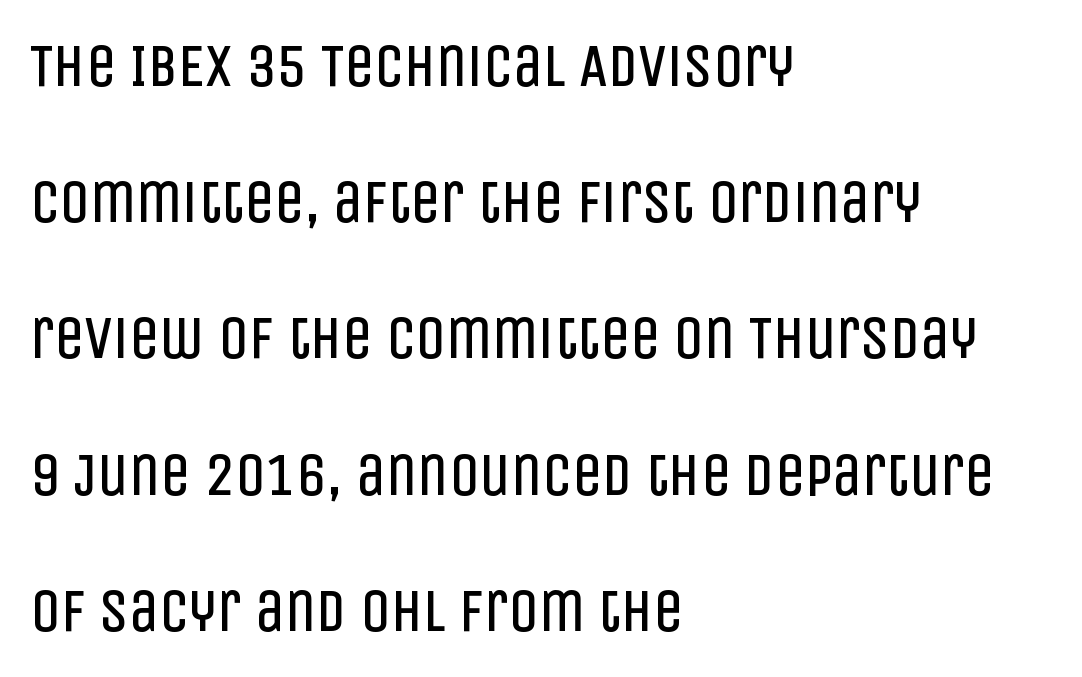
The image shows 60 px regular-weight, condensed sans-serif type, upright; set left-aligned, loose line spacing (2.27x), normal letter spacing, not underlined; low stroke contrast and a large x-height.
